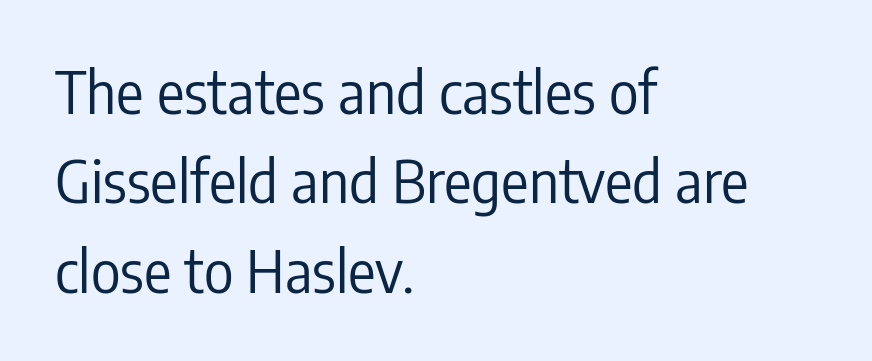
The letters advance in unequal steps, a hallmark of proportional type. Successive baselines arrive at the customary interval. Observe the ordinary spacing: letters are neighbours, not strangers. In CSS terms this would be text-align: left. No feet cap the strokes, marking this as sans-serif type. Descenders hang freely into open space.
